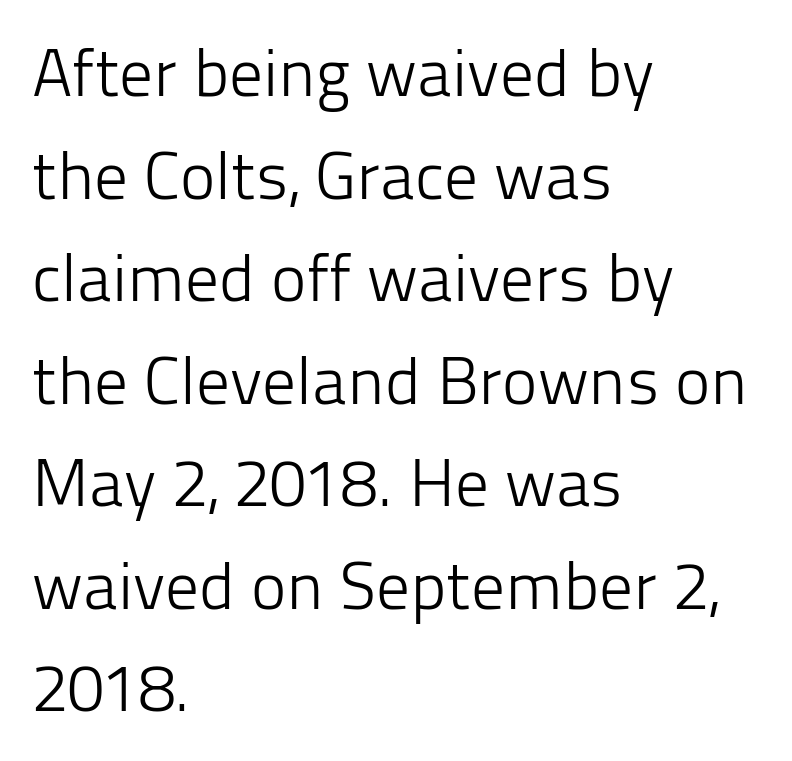
The image shows 67 px light sans-serif type, upright; set left-aligned, normal line spacing (1.53x), normal letter spacing, not underlined; low stroke contrast and a medium x-height.
